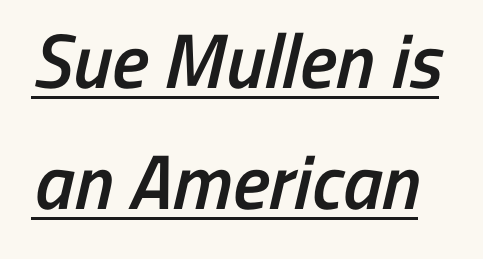
Each line of the rendering has a horizontal stroke beneath the glyphs. This is moderately heavy type, rendered in semibold. The block of text has a typical density, with ordinary space between rows. This sample has the flowing, uneven cadence of proportional lettering. No extra tracking has been applied to these lines. The glyphs in this specimen are sans serif.
